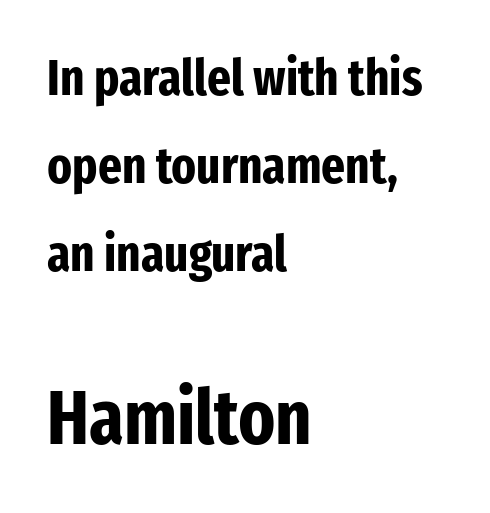
This sample uses an upright cut, with every glyph sitting square on the baseline. Descenders are the only things crossing below the line. The glyphs have the mass of a bold cut. You get the small type first, then a jump to larger type. Font category for this specimen: sans-serif. Each letter keeps its own natural width here, so spacing adapts to shape.
